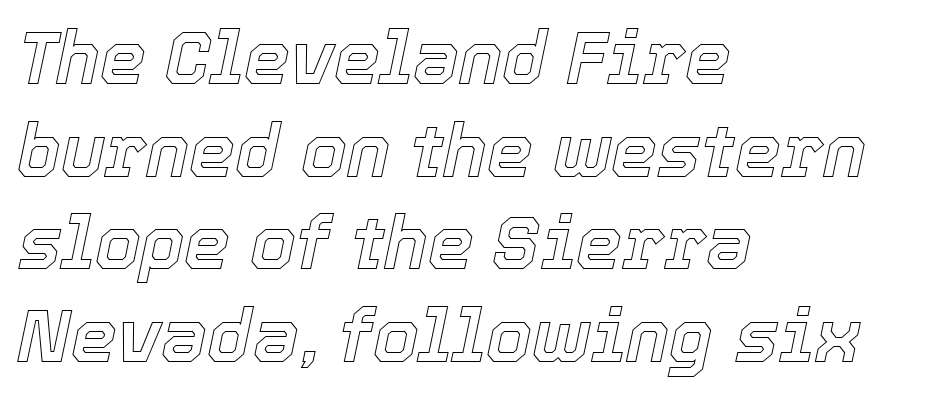
{"italic": "yes", "lean": "right", "slant_degrees": 12, "width": "normal", "x_height": "medium", "monospaced": "no", "underline": "no", "align": "left", "line_spacing": "normal", "line_spacing_ratio": 1.27, "letter_spacing": "normal", "letter_spacing_em": 0.0, "glyph_px": 73}
